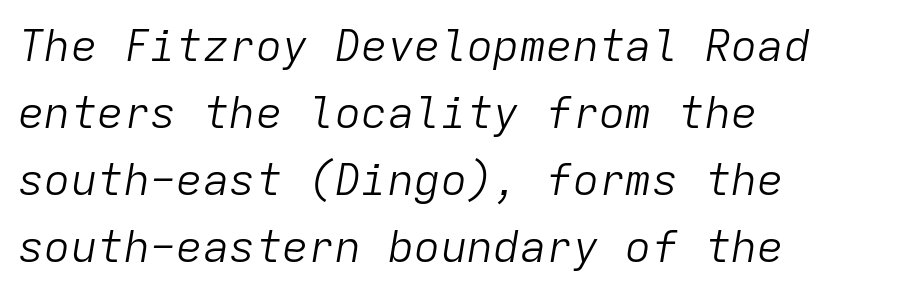
The image shows 44 px light type, italic (leaning right), monospaced; set left-aligned, normal line spacing (1.52x), normal letter spacing, not underlined; low stroke contrast and a medium x-height.
